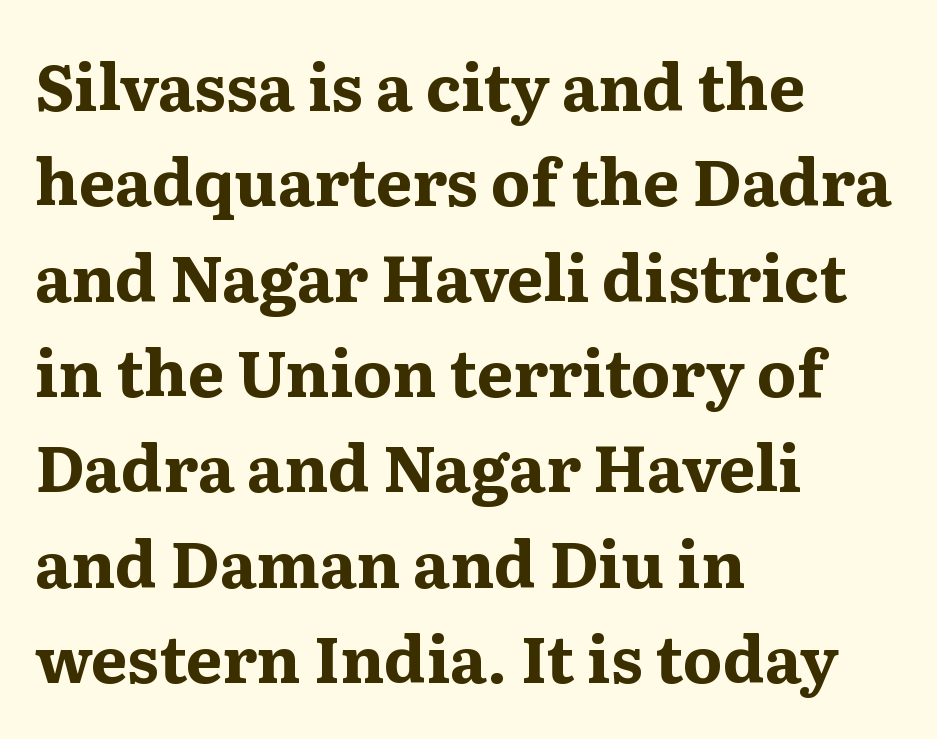
{"serif": "yes", "italic": "no", "bold": "yes", "weight": "bold", "width": "wide", "stroke_contrast": "medium", "x_height": "medium", "monospaced": "no", "underline": "no", "align": "left", "line_spacing": "normal", "line_spacing_ratio": 1.49, "letter_spacing": "normal", "letter_spacing_em": 0.0, "glyph_px": 64}
